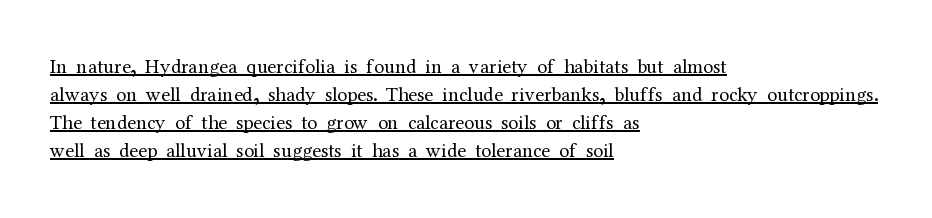
Standard letterfit; no display-style spreading of the glyphs. Tall strokes in this sample are plumb rather than angled. Glance below the letters and you will spot a drawn line. The lines sit at an ordinary, default distance from one another.
